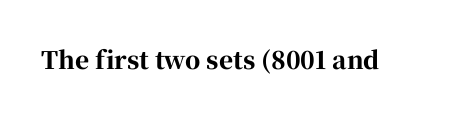
The image shows 24 px bold type, upright; set normal letter spacing, not underlined.
